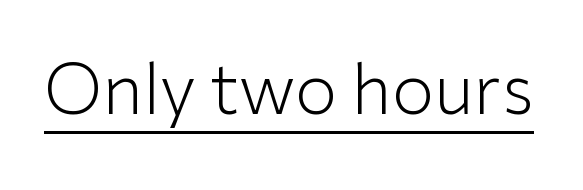
Q: Is the text bold? A: No.
Q: Is the text italic (slanted)? A: No, it is upright.
Q: Is the typeface a serif or a sans-serif typeface? A: Sans-serif.
Q: Is the text underlined? A: Yes.
Q: Is the spacing between letters normal or unusually wide? A: Normal.
Q: Width (condensed, normal, or wide)? A: Normal.
Q: Stroke contrast? A: Low.
Q: x-height? A: Medium.
Q: Monospaced? A: No.
